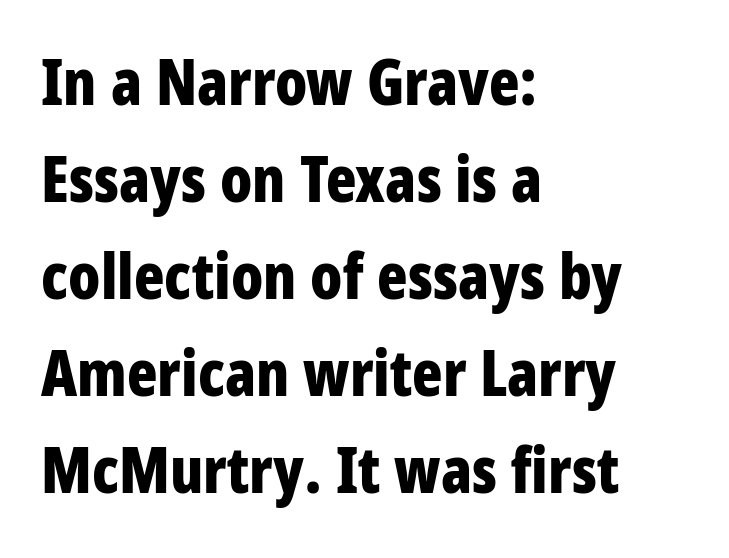
The specimen reads as upright at a glance. The lines are quadded left. Are there feet on the stems? There aren't — it's a sans. The space beneath each line is pristine and unruled. The face used here is proportionally spaced, like ordinary book or web type.
